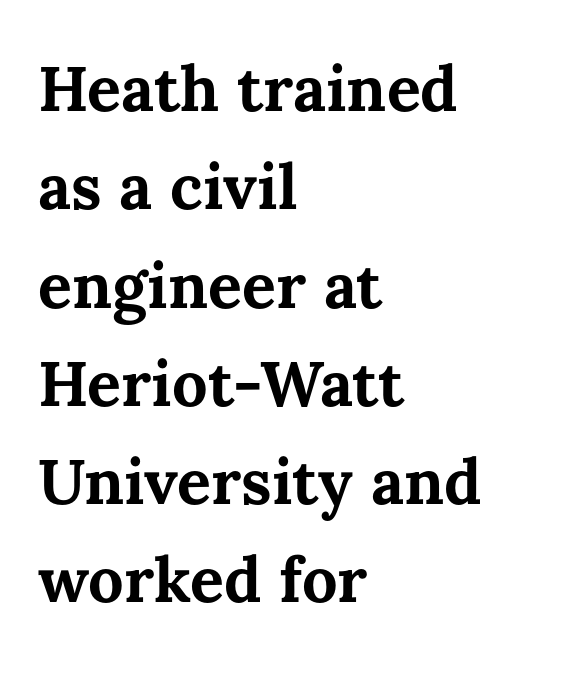
Character widths vary here, with narrow letters taking less room than wide ones. The paragraph has a hard left edge and a soft right edge. Its strokes are broad and dark, the hallmark of bold type. Standard letterfit; no display-style spreading of the glyphs. You can tell it's not italic because the verticals are truly vertical. The rendering uses a moderate line-height, typical for paragraphs.
